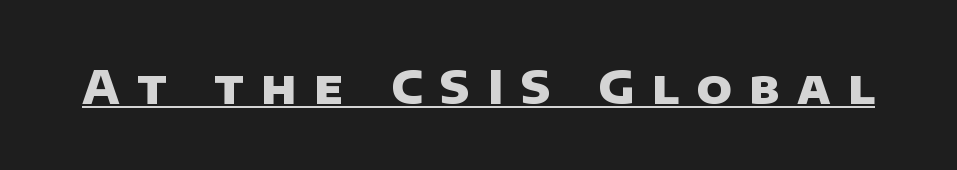
{"serif": "no", "bold": "yes", "weight": "heavy", "width": "normal", "stroke_contrast": "low", "x_height": "large", "monospaced": "no", "underline": "yes", "letter_spacing": "wide", "letter_spacing_em": 0.37, "glyph_px": 47}
